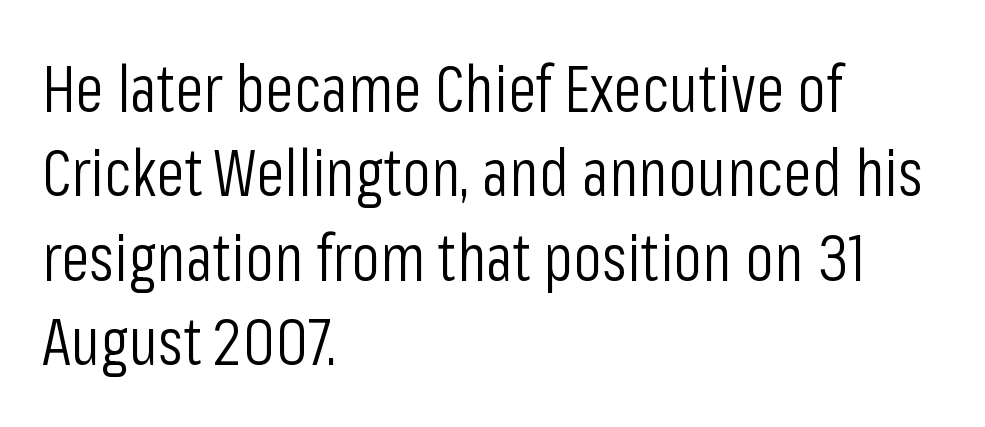
The image shows 65 px light, condensed sans-serif type, upright; set left-aligned, normal line spacing (1.3x), normal letter spacing, not underlined; low stroke contrast and a medium x-height.
